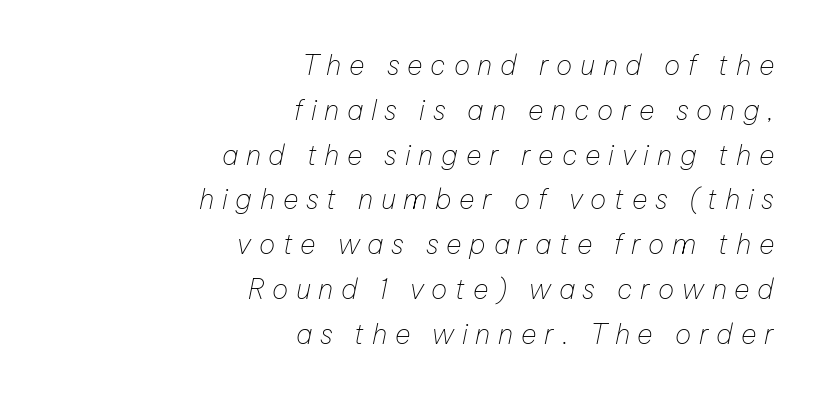
{"italic": "yes", "lean": "right", "slant_degrees": 12, "bold": "no", "underline": "no", "align": "right", "line_spacing": "normal", "line_spacing_ratio": 1.66, "letter_spacing": "wide", "letter_spacing_em": 0.29, "glyph_px": 27}
